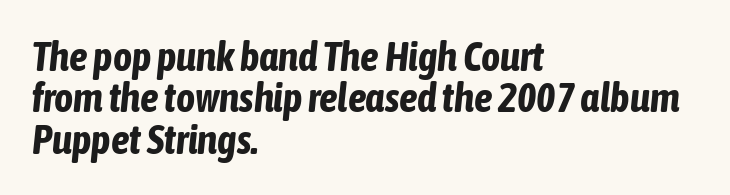
{"italic": "yes", "lean": "right", "slant_degrees": 6, "bold": "yes", "weight": "bold", "width": "condensed", "stroke_contrast": "low", "x_height": "medium", "monospaced": "no", "underline": "no", "align": "left", "line_spacing": "tight", "line_spacing_ratio": 1.01, "letter_spacing": "normal", "letter_spacing_em": 0.0, "glyph_px": 41}
